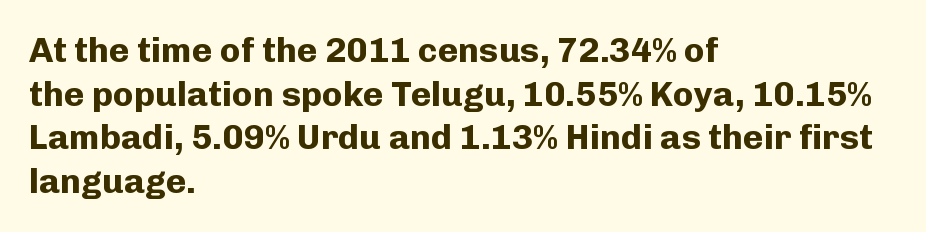
Rule under the text: the space is simply empty. Do the characters align in a grid? No, the font is proportional. Each word holds together tightly as a unit, with standard inter-letter gaps. Does the type have serifs? No, each stem ends abruptly. The sample has been set heavy, in full bold.
